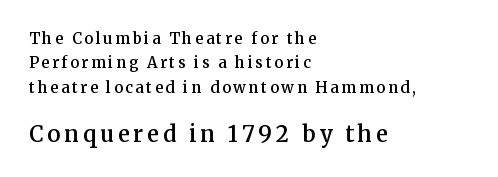
{"italic": "no", "bold": "semi", "underline": "no", "align": "left", "line_spacing": "normal", "line_spacing_ratio": 1.63, "larger_block": "second", "size_ratio": 1.47, "glyph_px": 22}
